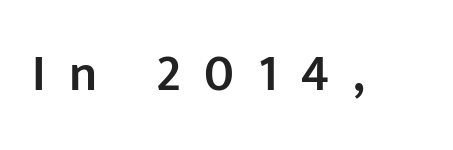
Q: Is the text bold? A: Semi-bold.
Q: Is the text italic (slanted)? A: No, it is upright.
Q: Is the typeface a serif or a sans-serif typeface? A: Sans-serif.
Q: Is the text underlined? A: No.
Q: Is the spacing between letters normal or unusually wide? A: Unusually wide.
Q: Width (condensed, normal, or wide)? A: Normal.
Q: Stroke contrast? A: Low.
Q: x-height? A: Medium.
Q: Monospaced? A: No.
